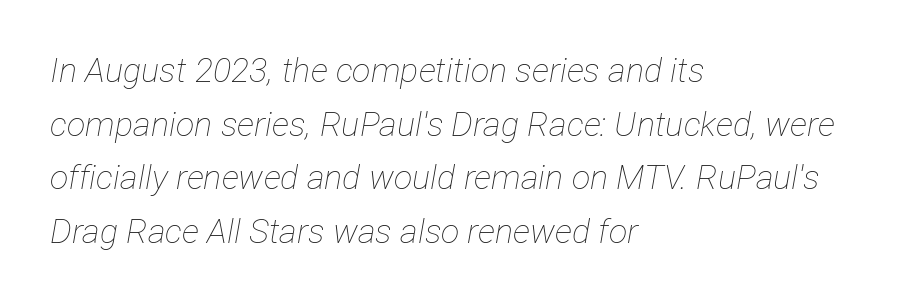
The image shows 34 px thin, condensed type, italic (leaning right); set left-aligned, normal line spacing (1.58x), normal letter spacing, not underlined; low stroke contrast and a medium x-height.
